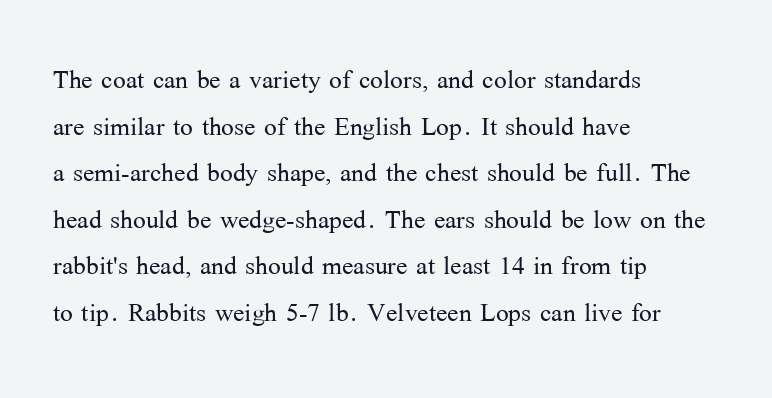
The image shows 34 px light serif type, upright; set left-aligned, normal line spacing (1.37x), normal letter spacing, not underlined; medium stroke contrast and a medium x-height.
